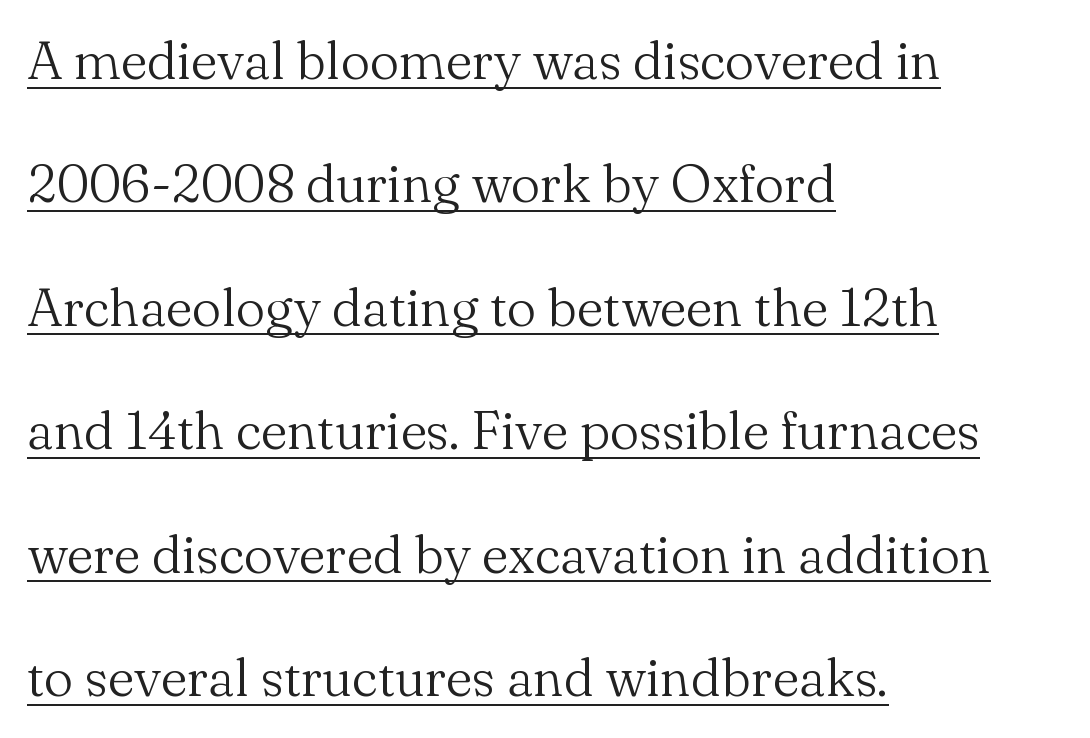
Q: Is the text bold? A: No.
Q: Is the text italic (slanted)? A: No, it is upright.
Q: Is the typeface a serif or a sans-serif typeface? A: Serif.
Q: Is the text underlined? A: Yes.
Q: How is the paragraph aligned? A: Left-aligned.
Q: Is the spacing between letters normal or unusually wide? A: Normal.
Q: Is the spacing between lines tight, normal or loose? A: Loose.
Q: Width (condensed, normal, or wide)? A: Normal.
Q: Stroke contrast? A: Medium.
Q: x-height? A: Small.
Q: Monospaced? A: No.
